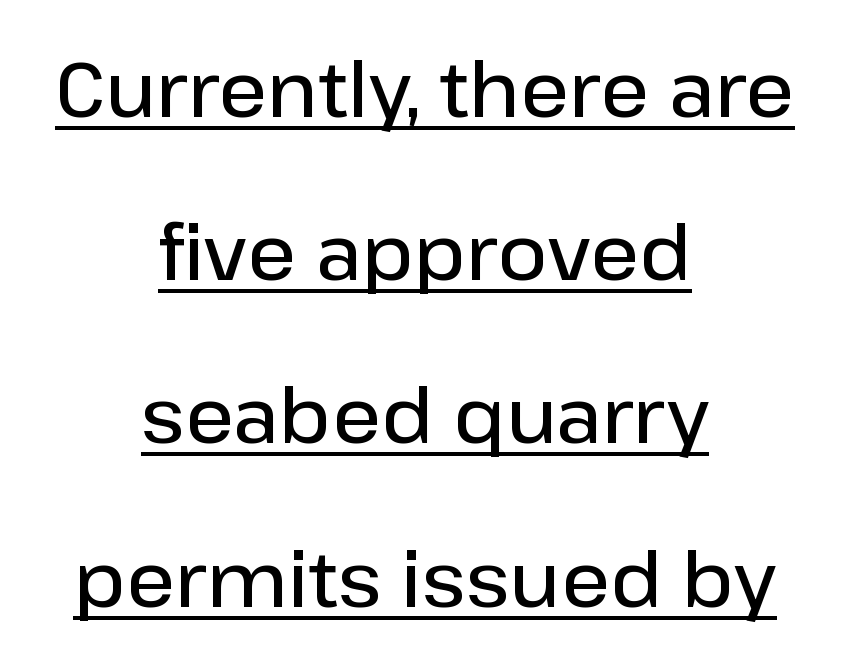
The image shows 77 px semibold sans-serif type, upright; set centered, loose line spacing (2.12x), normal letter spacing, underlined; low stroke contrast and a medium x-height.
